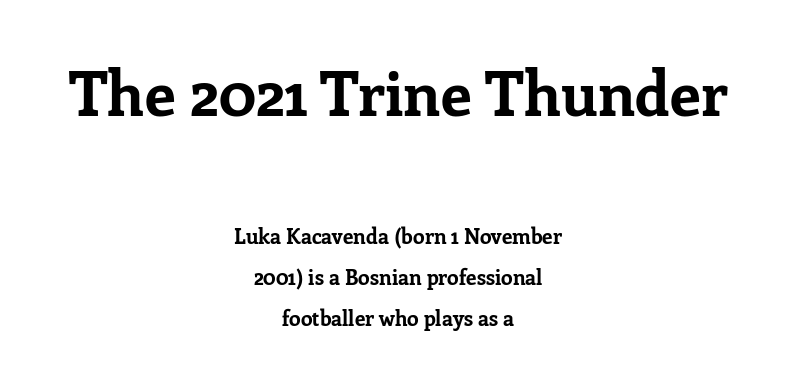
The image shows 62 px bold serif type, upright; set centered, loose line spacing (1.97x), normal letter spacing, not underlined; the first (top) block is 2.95x larger; low stroke contrast and a medium x-height.
